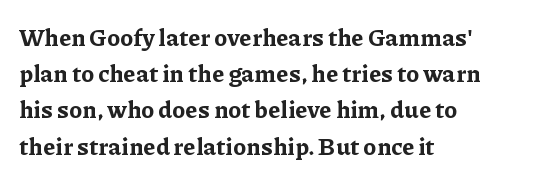
The vertical gap from one line to the next is medium. In terms of posture, this sample is upright. Look at the stroke-to-counter ratio: heavy, a bold. Clear beneath every line of the passage. Casual observation: everything's shoved over to the left. You could call the tracking neutral — neither tight nor loose.
